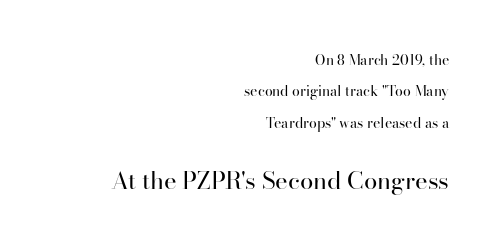
Q: Is the text bold? A: No.
Q: Is the text italic (slanted)? A: No, it is upright.
Q: Is the text underlined? A: No.
Q: How is the paragraph aligned? A: Right-aligned.
Q: Is the spacing between letters normal or unusually wide? A: Normal.
Q: Is the spacing between lines tight, normal or loose? A: Loose.
Q: Which block of text is set in a larger size, the first (top) or the second (bottom)? A: The second (bottom) one.
